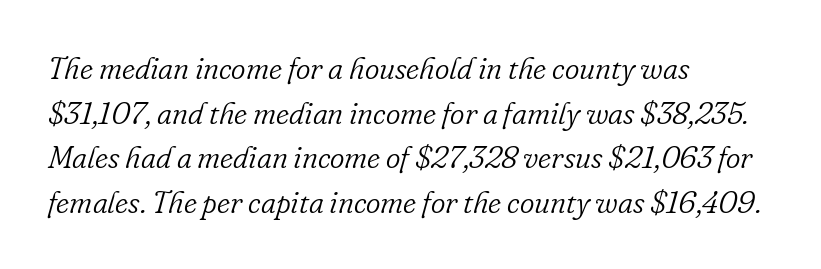
{"serif": "yes", "italic": "yes", "lean": "right", "slant_degrees": 16, "bold": "no", "weight": "light", "width": "normal", "stroke_contrast": "low", "x_height": "small", "monospaced": "no", "underline": "no", "align": "left", "line_spacing": "normal", "line_spacing_ratio": 1.44, "letter_spacing": "normal", "letter_spacing_em": 0.0, "glyph_px": 31}
